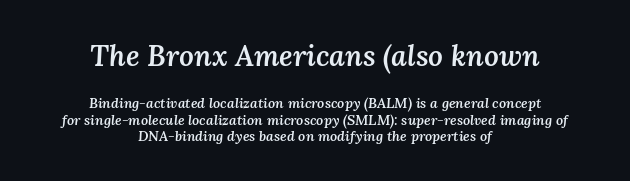
Rendered with sloped, italic letterforms. You could not count columns in this text — the font is proportionally spaced. Words float on clear page, feet unadorned. Tracking value appears to be zero — textbook default spacing.
